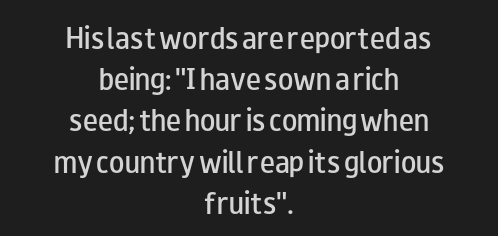
The gaps between neighbouring characters are ordinary and unremarkable. The passage is arranged like a title page — every line centered. The rendering uses a semibold face; strokes are thickened but not to full bold. Posture: vertical. The space beneath each line is pristine and unruled. The passage shown stacks its lines at a standard gap.
